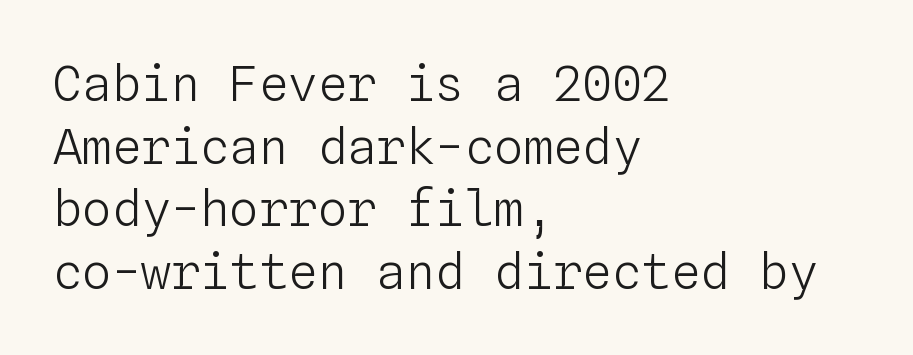
{"italic": "no", "bold": "no", "weight": "light", "width": "normal", "stroke_contrast": "low", "x_height": "medium", "monospaced": "yes", "underline": "no", "align": "left", "line_spacing": "normal", "line_spacing_ratio": 1.28, "letter_spacing": "normal", "letter_spacing_em": 0.0, "glyph_px": 49}
